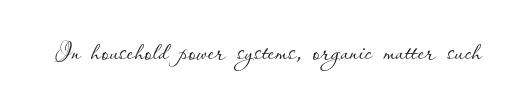
{"bold": "no", "weight": "thin", "width": "normal", "stroke_contrast": "low", "x_height": "small", "monospaced": "no", "underline": "no", "letter_spacing": "normal", "letter_spacing_em": 0.0, "glyph_px": 36}
